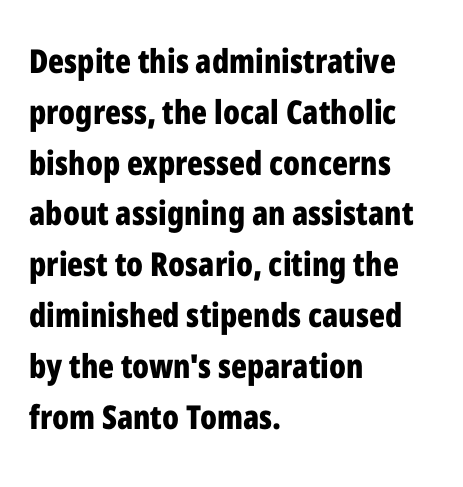
Q: Is the text bold? A: Yes.
Q: Is the text italic (slanted)? A: No, it is upright.
Q: Is the typeface a serif or a sans-serif typeface? A: Sans-serif.
Q: Is the text underlined? A: No.
Q: How is the paragraph aligned? A: Left-aligned.
Q: Is the spacing between letters normal or unusually wide? A: Normal.
Q: Is the spacing between lines tight, normal or loose? A: Normal.
Q: Width (condensed, normal, or wide)? A: Condensed.
Q: Stroke contrast? A: Low.
Q: x-height? A: Medium.
Q: Monospaced? A: No.
